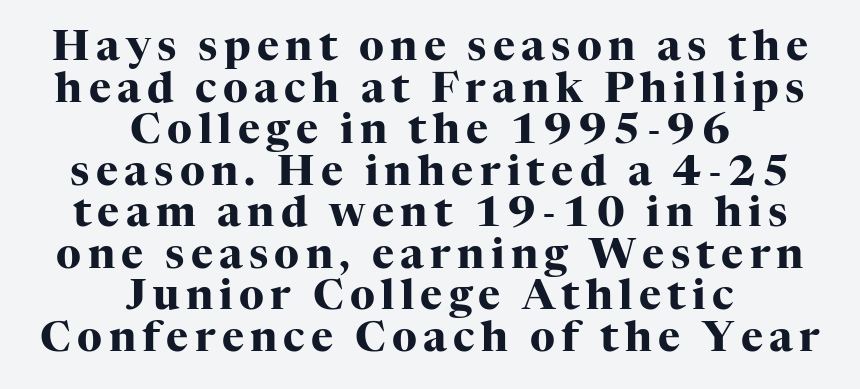
Posture: upright roman. Examine the stroke ends and you'll spot serifs. Casual observation: everything's sitting right in the middle. Summary of vertical rhythm: compact, with narrow interline spacing. The face used here is proportionally spaced, like ordinary book or web type. Emphasis by weight is at full strength: bold.
